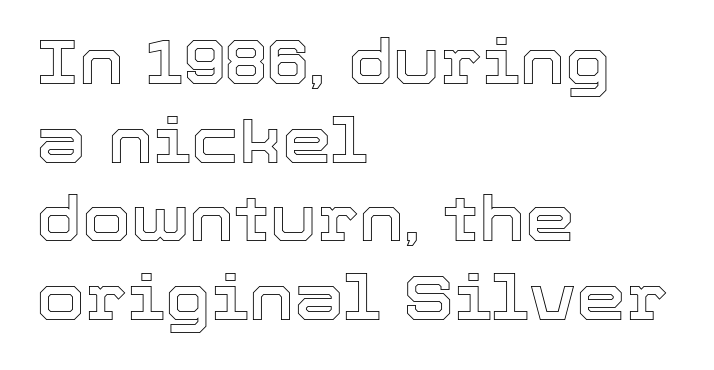
{"italic": "no", "width": "normal", "x_height": "medium", "monospaced": "no", "underline": "no", "align": "left", "line_spacing": "normal", "line_spacing_ratio": 1.25, "letter_spacing": "normal", "letter_spacing_em": 0.0, "glyph_px": 63}
